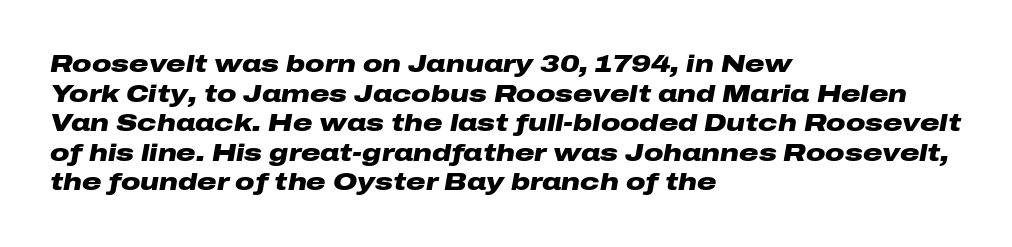
Q: Is the text bold? A: Yes.
Q: Is the text italic (slanted)? A: Yes, it leans right by about 10 degrees.
Q: Is the text underlined? A: No.
Q: How is the paragraph aligned? A: Left-aligned.
Q: Is the spacing between letters normal or unusually wide? A: Normal.
